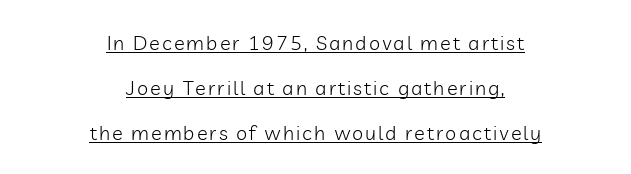
Q: Is the text bold? A: No.
Q: Is the text italic (slanted)? A: No, it is upright.
Q: Is the text underlined? A: Yes.
Q: How is the paragraph aligned? A: Centered.
Q: Is the spacing between lines tight, normal or loose? A: Loose.
